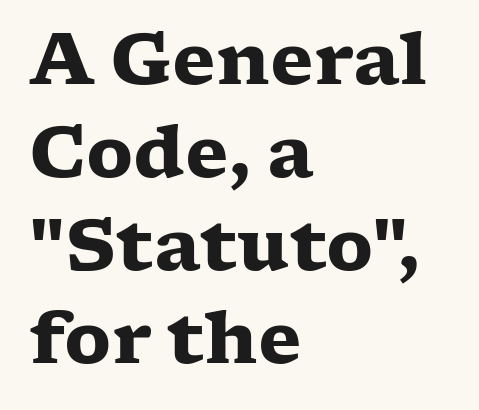
The image shows 71 px heavy, wide serif type, upright; set left-aligned, normal line spacing (1.31x), normal letter spacing, not underlined; low stroke contrast and a medium x-height.
